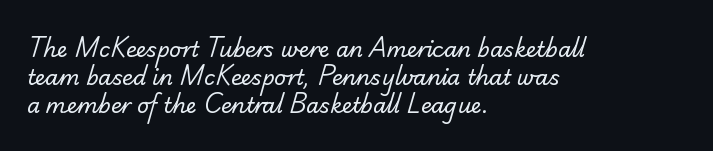
Q: Is the text bold? A: No.
Q: Is the text underlined? A: No.
Q: How is the paragraph aligned? A: Left-aligned.
Q: Is the spacing between letters normal or unusually wide? A: Normal.
Q: Is the spacing between lines tight, normal or loose? A: Normal.
